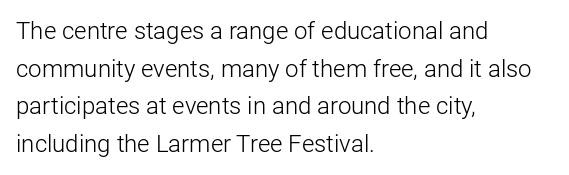
The image shows 24 px text type, upright; set left-aligned, normal line spacing (1.57x), normal letter spacing, not underlined.
